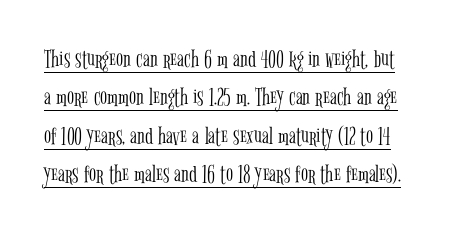
The image shows 26 px text type, upright; set normal line spacing (1.48x), normal letter spacing, underlined.
